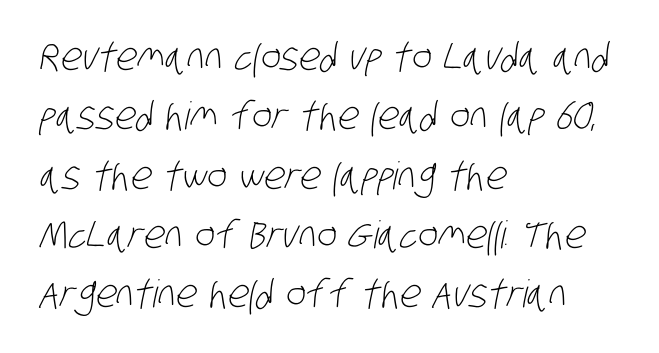
{"serif": "no", "bold": "no", "weight": "light", "width": "condensed", "stroke_contrast": "low", "x_height": "large", "monospaced": "no", "underline": "no", "align": "left", "line_spacing": "normal", "line_spacing_ratio": 1.56, "letter_spacing": "normal", "letter_spacing_em": 0.0, "glyph_px": 38}
